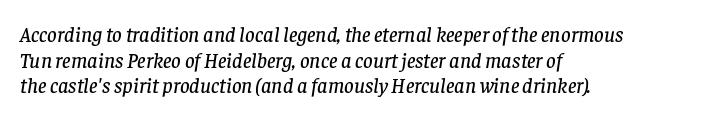
{"italic": "yes", "lean": "right", "slant_degrees": 8, "underline": "no", "align": "left", "line_spacing_ratio": 1.22, "letter_spacing": "normal", "letter_spacing_em": 0.0, "glyph_px": 21}
